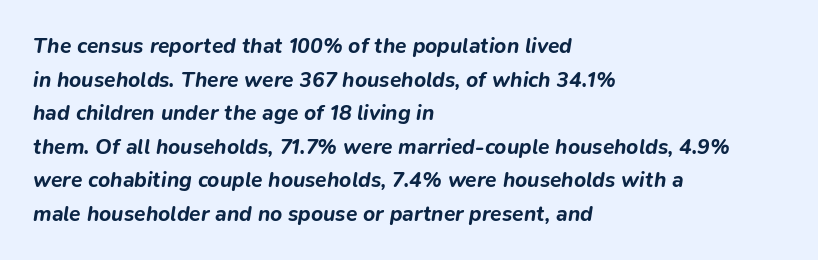
{"italic": "yes", "lean": "right", "slant_degrees": 9, "bold": "yes", "underline": "no", "align": "left", "line_spacing": "normal", "line_spacing_ratio": 1.6, "letter_spacing": "normal", "letter_spacing_em": 0.0, "glyph_px": 21}
